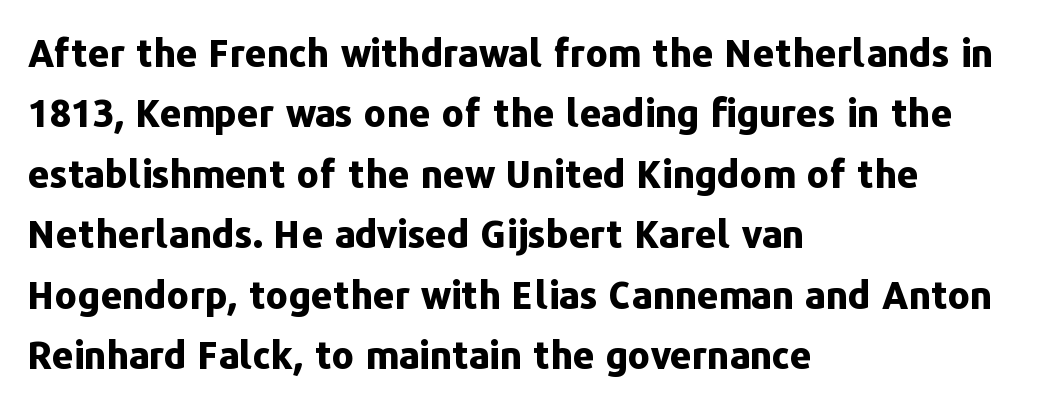
Normally led — the rows are evenly, conventionally spaced. The text was rendered using a sans face with plain stroke endings. Do the characters align in a grid? No, the font is proportional. Notice how thick the strokes are: this is what a full bold looks like. What stands out about the letter spacing? Nothing — it is the standard amount.
